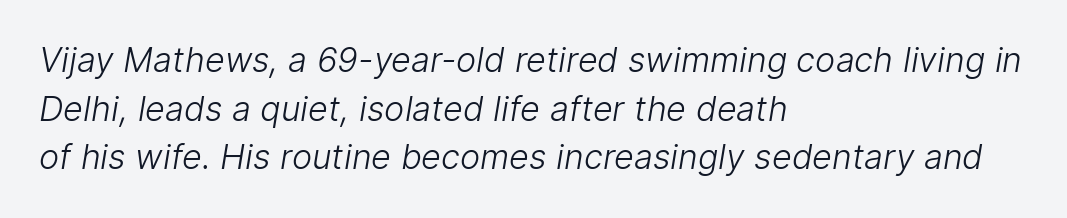
{"serif": "no", "bold": "no", "weight": "light", "width": "normal", "stroke_contrast": "low", "x_height": "medium", "monospaced": "no", "underline": "no", "align": "left", "line_spacing": "normal", "line_spacing_ratio": 1.43, "letter_spacing": "normal", "letter_spacing_em": 0.0, "glyph_px": 34}
